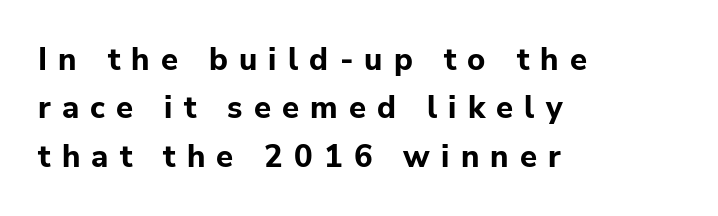
Posture: upright roman. This is sans-serif lettering, the kind often seen on screens and signage. In terms of leading, this rendering sits right in the middle. I'd describe the lettering as bold — thick and assertive. Is this a fixed-width face? No — the glyphs have proportional, varying widths. Honestly, there is no underline to notice here at all.
